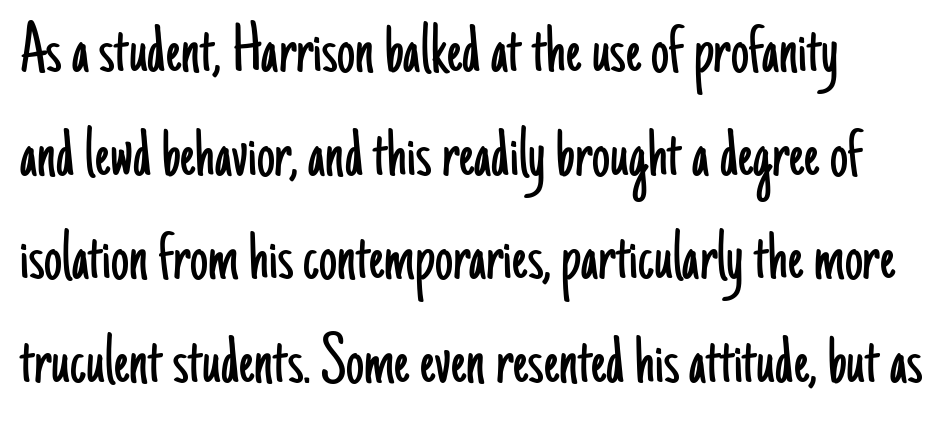
{"serif": "no", "italic": "no", "bold": "no", "weight": "light", "width": "condensed", "stroke_contrast": "low", "x_height": "small", "monospaced": "no", "underline": "no", "line_spacing": "normal", "line_spacing_ratio": 1.44, "letter_spacing": "normal", "letter_spacing_em": 0.0, "glyph_px": 72}
